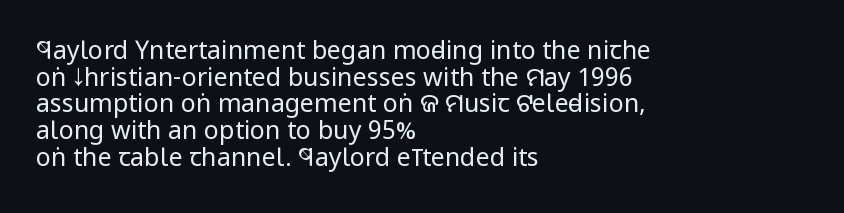
Q: Is the text bold? A: No.
Q: Is the text italic (slanted)? A: No, it is upright.
Q: Is the text underlined? A: No.
Q: How is the paragraph aligned? A: Left-aligned.
Q: Is the spacing between letters normal or unusually wide? A: Normal.
Q: Is the spacing between lines tight, normal or loose? A: Tight.
